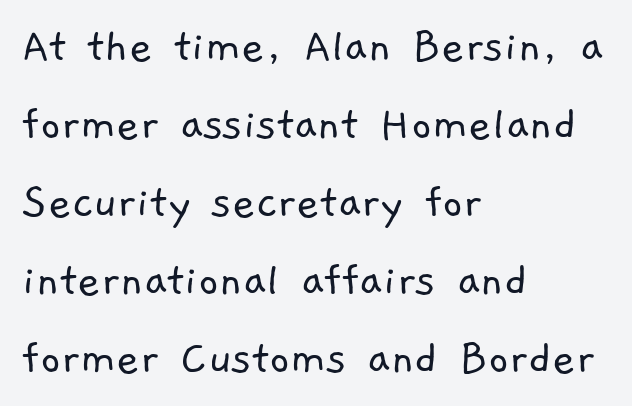
The leading is moderate, giving the passage an even texture. Varying glyph widths throughout — classic text-font behaviour. Reading down the block, your eye returns to a fixed left position each line. Heft: none added — not bold.
